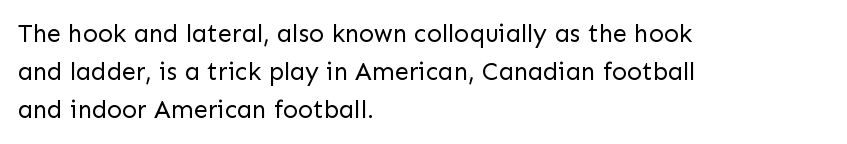
Q: Is the text bold? A: No.
Q: Is the text italic (slanted)? A: No, it is upright.
Q: Is the text underlined? A: No.
Q: How is the paragraph aligned? A: Left-aligned.
Q: Is the spacing between letters normal or unusually wide? A: Normal.
Q: Is the spacing between lines tight, normal or loose? A: Normal.
